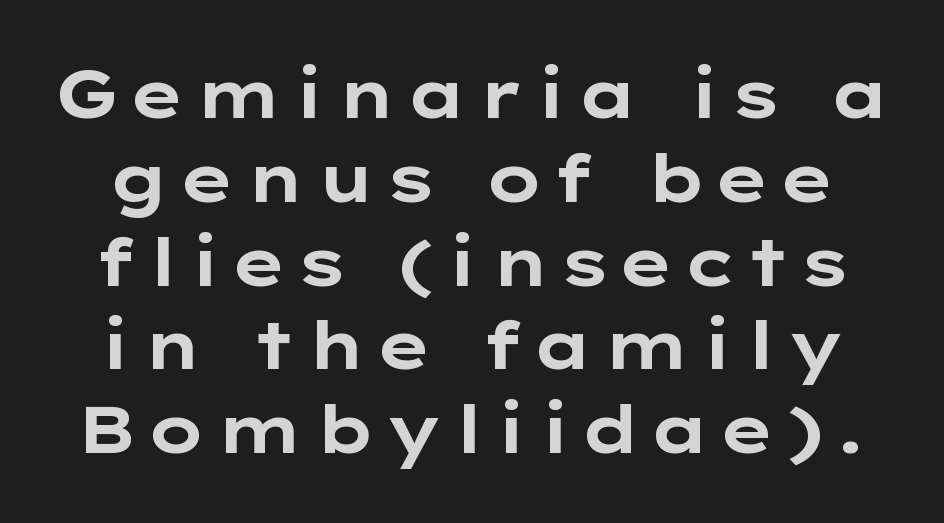
Look at the stroke-to-counter ratio: heavy, a bold. These lines are rendered in a variable-pitch font. A typesetter would call this leading conventional body-copy spacing. Designer's note — italics off, roman on.
